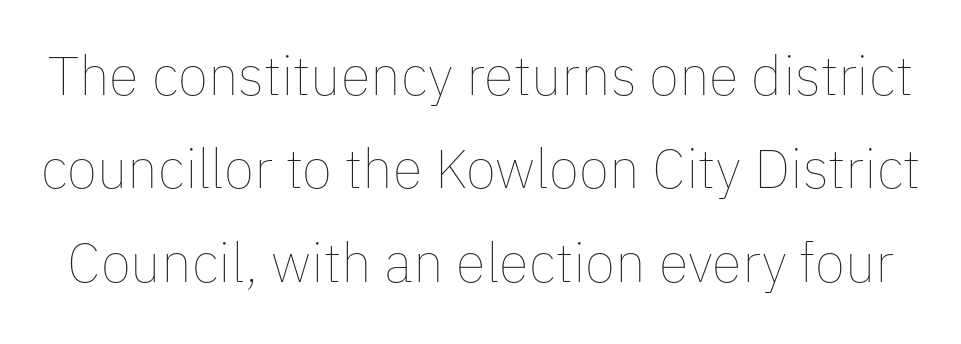
Q: Is the text bold? A: No.
Q: Is the text italic (slanted)? A: No, it is upright.
Q: Is the text underlined? A: No.
Q: Is the spacing between letters normal or unusually wide? A: Normal.
Q: Is the spacing between lines tight, normal or loose? A: Normal.
Q: Width (condensed, normal, or wide)? A: Normal.
Q: Stroke contrast? A: Low.
Q: x-height? A: Medium.
Q: Monospaced? A: No.
